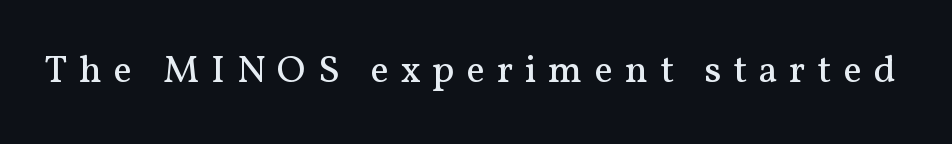
Q: Is the text bold? A: No.
Q: Is the text italic (slanted)? A: No, it is upright.
Q: Is the typeface a serif or a sans-serif typeface? A: Serif.
Q: Is the text underlined? A: No.
Q: Is the spacing between letters normal or unusually wide? A: Unusually wide.
Q: Width (condensed, normal, or wide)? A: Normal.
Q: Stroke contrast? A: Medium.
Q: x-height? A: Medium.
Q: Monospaced? A: No.
